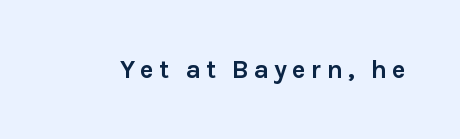
Heavy, bold letterforms. Tall strokes in this sample are plumb rather than angled. The strip under each line holds only bare page.
